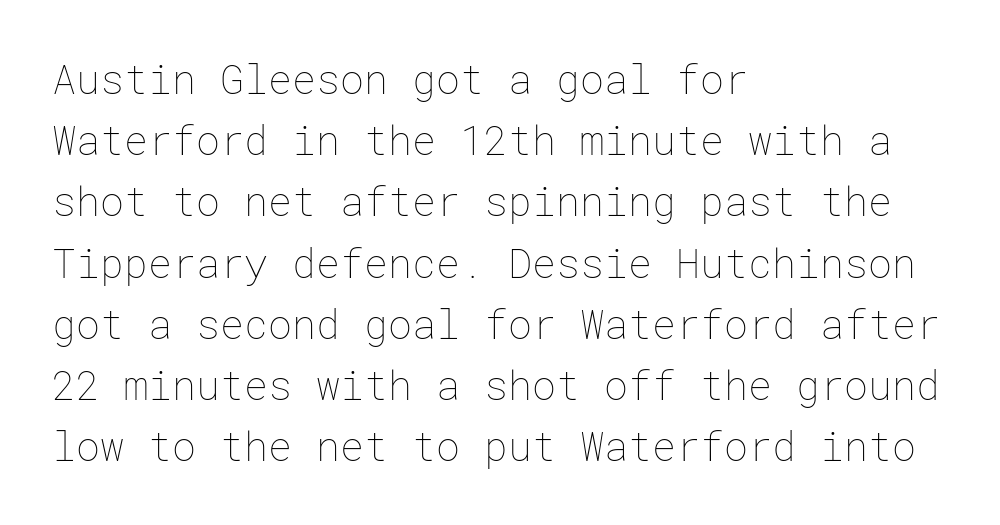
{"italic": "no", "bold": "no", "weight": "thin", "width": "normal", "stroke_contrast": "low", "x_height": "medium", "underline": "no", "align": "left", "line_spacing": "normal", "line_spacing_ratio": 1.53, "letter_spacing": "normal", "letter_spacing_em": 0.0, "glyph_px": 40}
